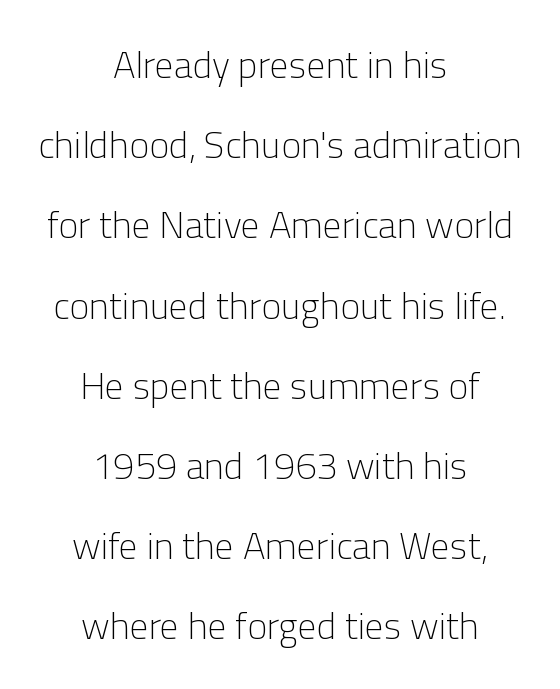
The image shows 38 px light sans-serif type, upright; set centered, loose line spacing (2.11x), normal letter spacing, not underlined; low stroke contrast and a medium x-height.
